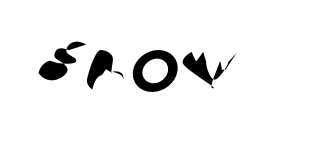
No word sits above an underline. Standard letterfit; no display-style spreading of the glyphs. These lines are rendered in a variable-pitch font. Does the type have serifs? No, each stem ends abruptly.
